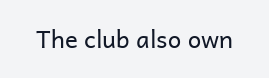
Q: Is the text bold? A: No.
Q: Is the text italic (slanted)? A: No, it is upright.
Q: Is the text underlined? A: No.
Q: Is the spacing between letters normal or unusually wide? A: Normal.
